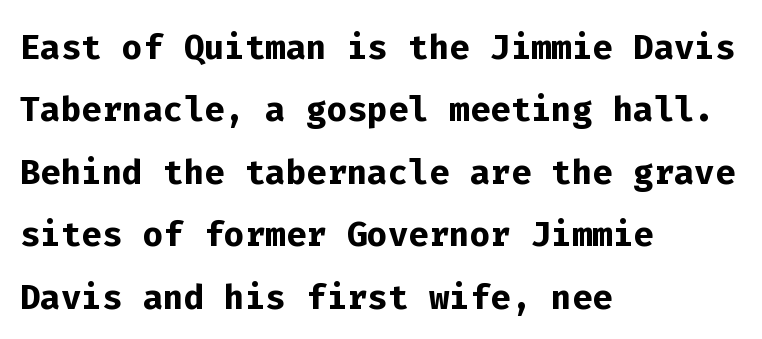
{"serif": "no", "italic": "no", "bold": "yes", "weight": "semibold", "width": "normal", "stroke_contrast": "low", "x_height": "medium", "monospaced": "yes", "underline": "no", "align": "left", "line_spacing": "normal", "line_spacing_ratio": 1.3, "letter_spacing": "normal", "letter_spacing_em": 0.0, "glyph_px": 48}
